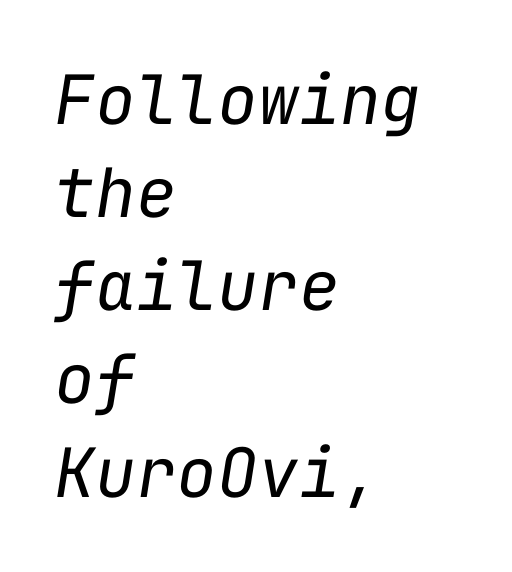
Q: Is the text bold? A: No.
Q: Is the text italic (slanted)? A: Yes, it leans right by about 9 degrees.
Q: Is the text underlined? A: No.
Q: How is the paragraph aligned? A: Left-aligned.
Q: Is the spacing between letters normal or unusually wide? A: Normal.
Q: Is the spacing between lines tight, normal or loose? A: Normal.
Q: Width (condensed, normal, or wide)? A: Normal.
Q: Stroke contrast? A: Low.
Q: x-height? A: Medium.
Q: Monospaced? A: Yes.
